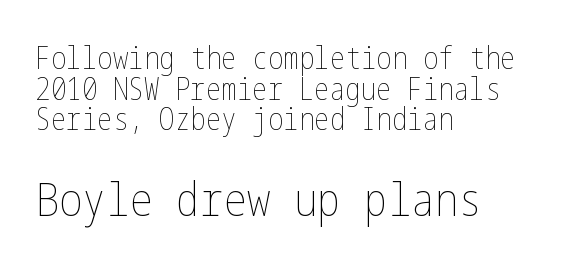
This sample trades vertical openness for compactness between lines. The rendering enlarges the type as you move from the upper chunk to the lower. Look at the tracking — it's just the regular setting, nothing added. The face looks like a standard text weight, possibly lighter.
